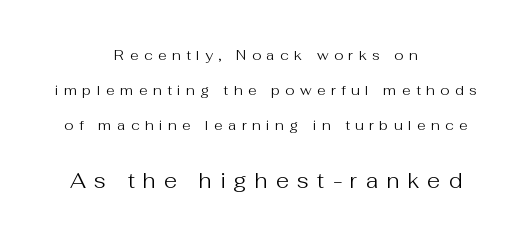
Q: Is the text bold? A: No.
Q: Is the text italic (slanted)? A: No, it is upright.
Q: Is the text underlined? A: No.
Q: How is the paragraph aligned? A: Centered.
Q: Is the spacing between letters normal or unusually wide? A: Unusually wide.
Q: Is the spacing between lines tight, normal or loose? A: Loose.
Q: Which block of text is set in a larger size, the first (top) or the second (bottom)? A: The second (bottom) one.
